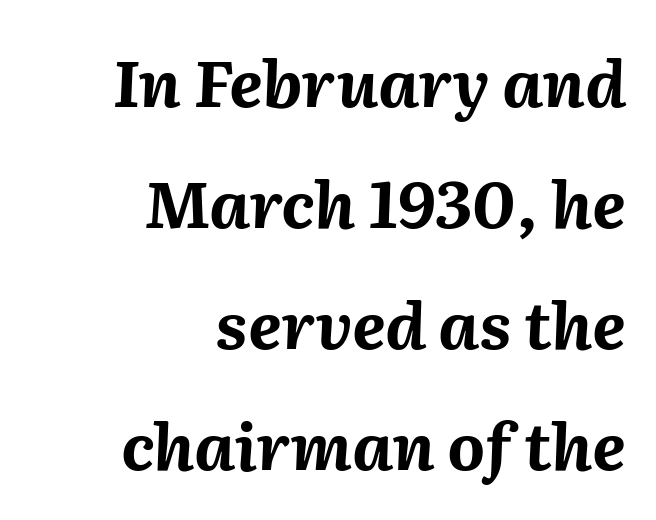
{"italic": "yes", "lean": "right", "slant_degrees": 2, "bold": "yes", "weight": "bold", "width": "normal", "stroke_contrast": "medium", "x_height": "medium", "monospaced": "no", "underline": "no", "align": "right", "line_spacing_ratio": 1.86, "letter_spacing": "normal", "letter_spacing_em": 0.0, "glyph_px": 65}
